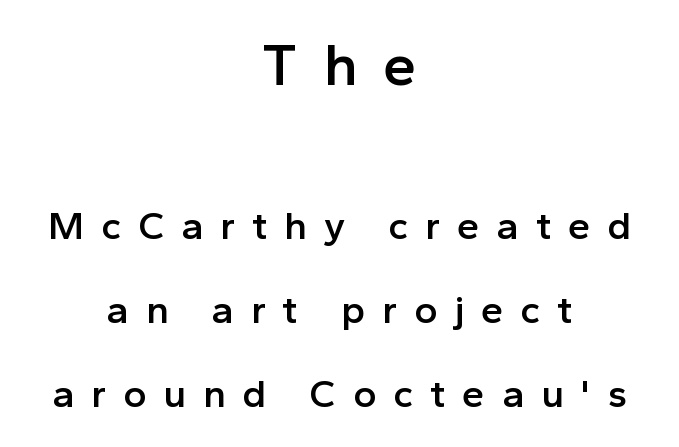
{"serif": "no", "italic": "no", "bold": "semi", "weight": "semibold", "width": "normal", "x_height": "medium", "monospaced": "no", "underline": "no", "align": "center", "line_spacing": "loose", "line_spacing_ratio": 2.09, "letter_spacing": "wide", "letter_spacing_em": 0.42, "larger_block": "first", "size_ratio": 1.5, "glyph_px": 60}
